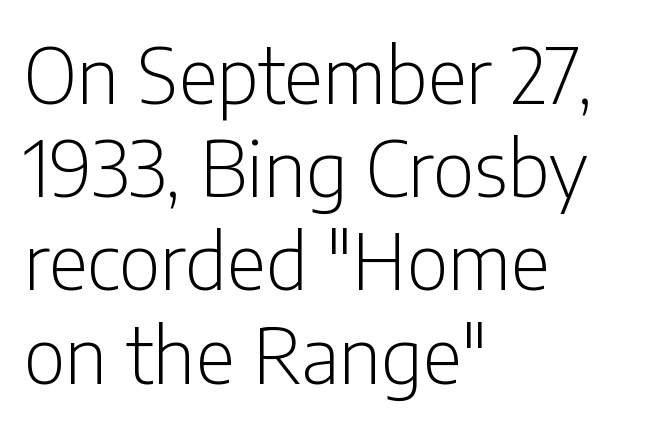
Is the block centered? No — it sits flush against the left margin. I'd call this a sans setting — the letters go barefoot. Check the space under the baseline: it is left empty. No letter is thick-stroked: the sample isn't bold. Upright lettering throughout.
